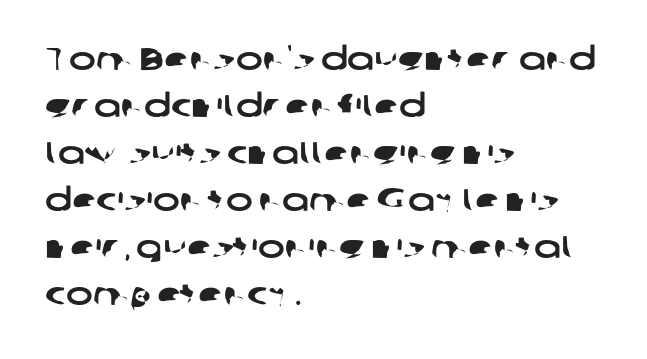
{"serif": "no", "width": "wide", "stroke_contrast": "low", "x_height": "medium", "monospaced": "no", "underline": "no", "align": "left", "line_spacing": "normal", "line_spacing_ratio": 1.47, "letter_spacing": "normal", "letter_spacing_em": 0.0, "glyph_px": 32}
